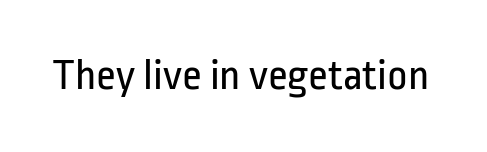
{"serif": "no", "italic": "no", "bold": "no", "weight": "regular", "width": "condensed", "stroke_contrast": "low", "x_height": "medium", "monospaced": "no", "underline": "no", "letter_spacing": "normal", "letter_spacing_em": 0.0, "glyph_px": 44}
